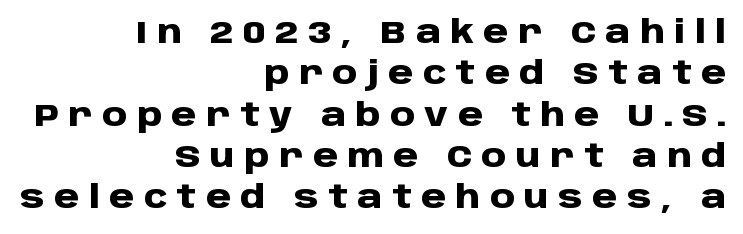
The image shows 32 px heavy sans-serif type, upright; set right-aligned, normal line spacing (1.29x), unusually wide letter spacing (+0.29 em), not underlined; low stroke contrast and a large x-height.
